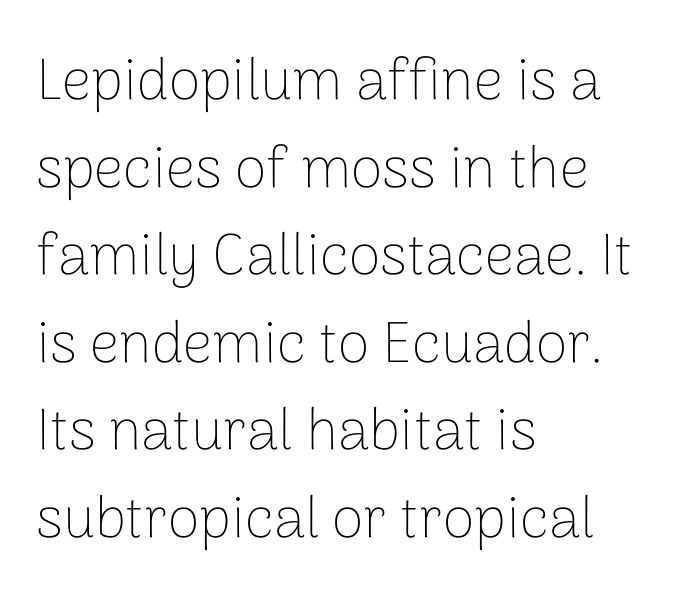
Unmarked baselines from the first word to the last. You could not count columns in this text — the font is proportionally spaced. The lettering stays uniformly vertical, giving the passage a roman look. Summary of weight: not heavy and not bold. Regular leading.
